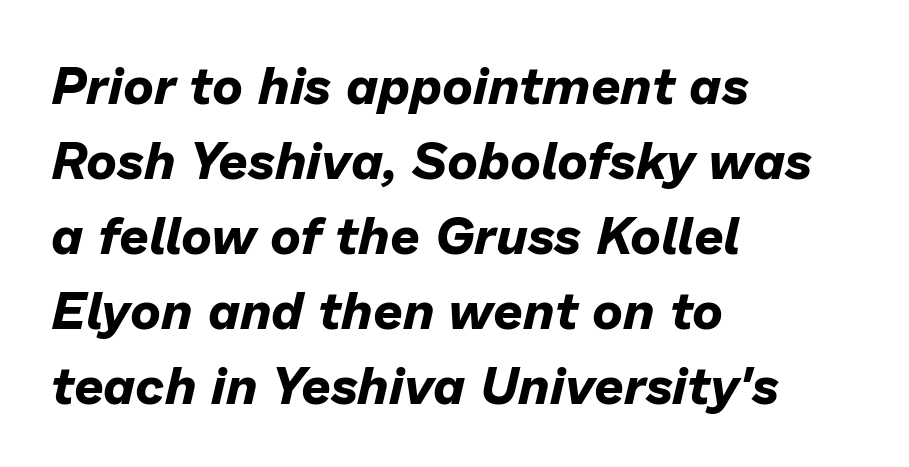
The image shows 52 px bold type, italic (leaning right); set left-aligned, normal line spacing (1.44x), normal letter spacing, not underlined; low stroke contrast and a medium x-height.
